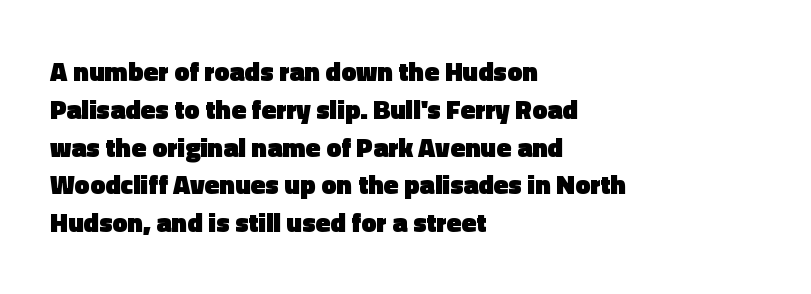
Q: Is the text bold? A: Yes.
Q: Is the text italic (slanted)? A: No, it is upright.
Q: Is the text underlined? A: No.
Q: How is the paragraph aligned? A: Left-aligned.
Q: Is the spacing between letters normal or unusually wide? A: Normal.
Q: Is the spacing between lines tight, normal or loose? A: Normal.
